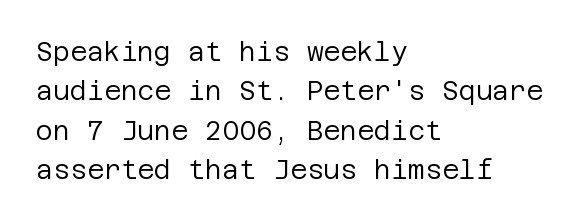
Q: Is the text bold? A: No.
Q: Is the text italic (slanted)? A: No, it is upright.
Q: Is the text underlined? A: No.
Q: How is the paragraph aligned? A: Left-aligned.
Q: Is the spacing between letters normal or unusually wide? A: Normal.
Q: Is the spacing between lines tight, normal or loose? A: Normal.
